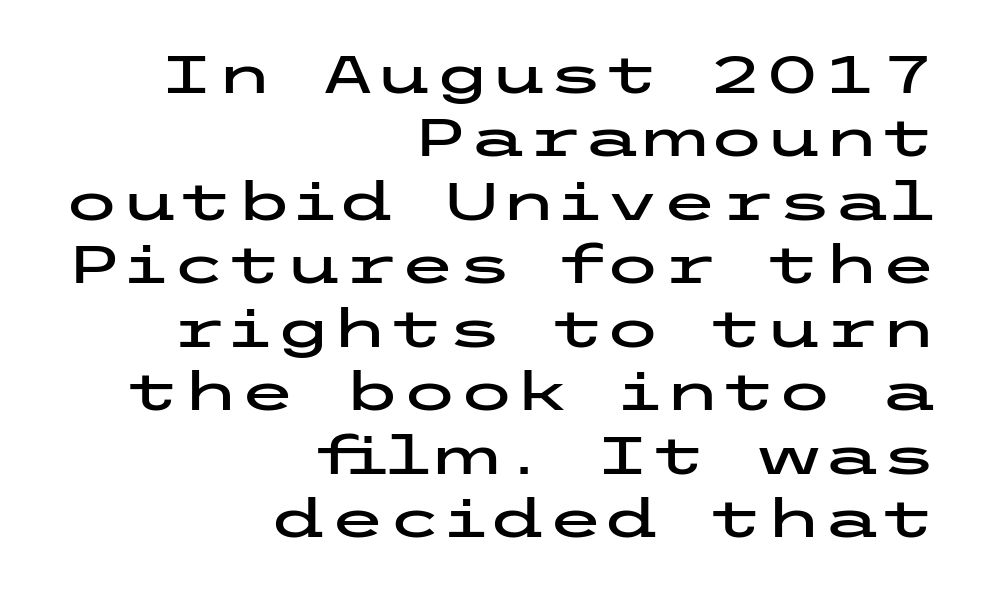
{"serif": "no", "italic": "no", "width": "wide", "stroke_contrast": "low", "x_height": "medium", "underline": "no", "align": "right", "line_spacing_ratio": 1.22, "letter_spacing": "normal", "letter_spacing_em": 0.0, "glyph_px": 52}
